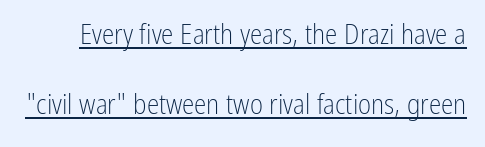
No italicization has been applied; the sample stays upright. No heavy texture on the line: the type isn't bold. Here the designer chose a conventional face with non-uniform glyph widths. Summary of vertical rhythm: relaxed, with wide interline spacing. Honestly, the underline is the first thing you notice here. These lines keep a tight, regular rhythm from letter to letter.
